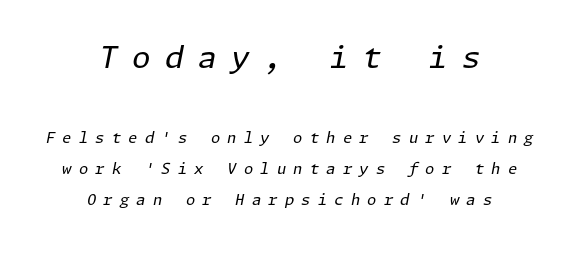
Compare the two chunks: the upper has the greater cap height. Each line is balanced around a shared central axis. When letters slant like this, we call the style italic. The passage shown has open, widely tracked lettering throughout. Leading is clearly above the norm, producing a sparse column.
